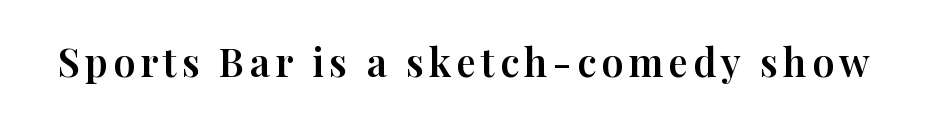
Type without underlining. When letters stand straight like this, we call the style roman or upright. Look at the bottom of the vertical strokes: they flare into serifs here. This sample has the flowing, uneven cadence of proportional lettering.
